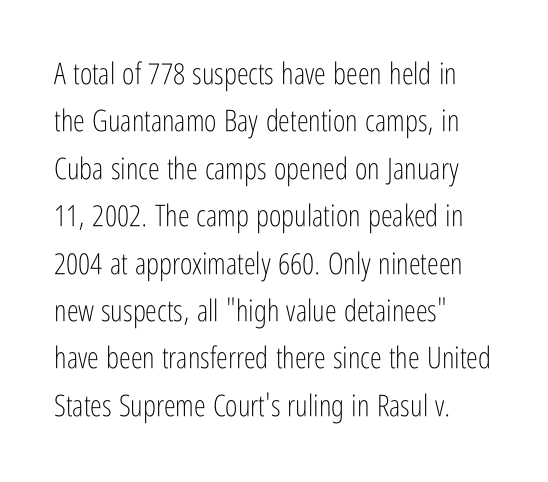
Check where the strokes stop: nothing finishes them off — pure sans. The baseline area is clear. Tall strokes in this sample are plumb rather than angled. Letters have the restrained weight of plain body copy at most. If you drew a ruler down the left edge, every line would touch it.
